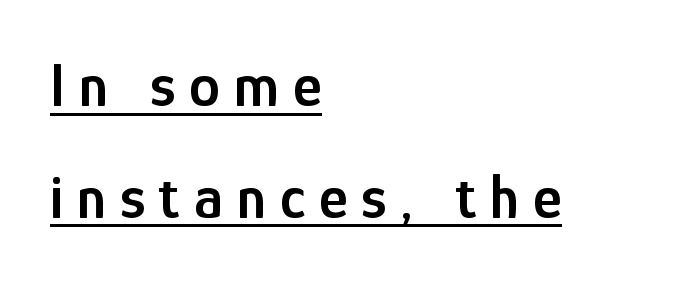
The image shows 62 px semibold, condensed sans-serif type, upright; set left-aligned, line spacing 1.8x, unusually wide letter spacing (+0.22 em), underlined; low stroke contrast and a medium x-height.
